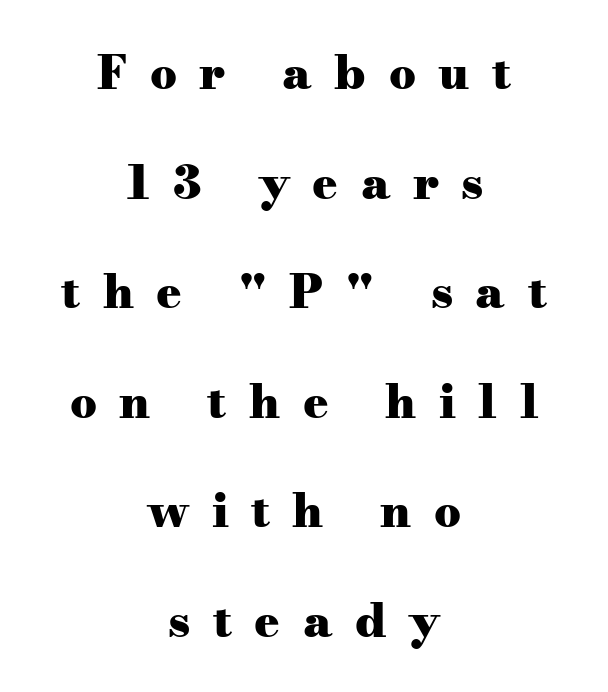
{"serif": "yes", "italic": "no", "bold": "yes", "weight": "heavy", "width": "wide", "stroke_contrast": "medium", "x_height": "small", "monospaced": "no", "underline": "no", "align": "center", "line_spacing": "loose", "line_spacing_ratio": 2.33, "letter_spacing": "wide", "letter_spacing_em": 0.48, "glyph_px": 47}
